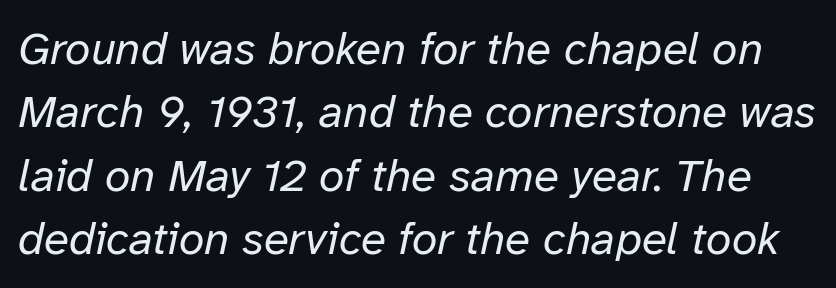
Q: Is the text bold? A: No.
Q: Is the text italic (slanted)? A: Yes, it leans right by about 12 degrees.
Q: Is the text underlined? A: No.
Q: Is the spacing between letters normal or unusually wide? A: Normal.
Q: Is the spacing between lines tight, normal or loose? A: Normal.
Q: Width (condensed, normal, or wide)? A: Normal.
Q: Stroke contrast? A: Low.
Q: x-height? A: Medium.
Q: Monospaced? A: No.
